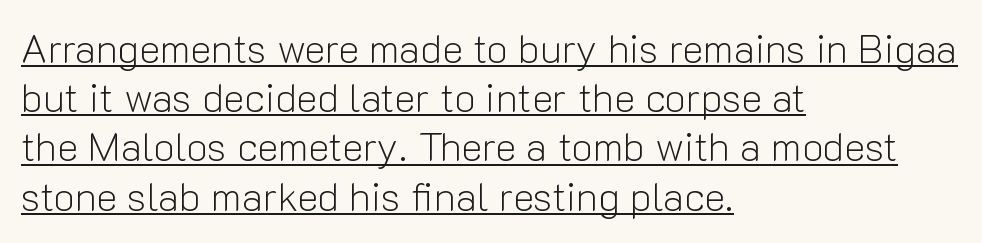
Stroke thickness stays within the range of a standard reading face or lighter. The paragraph has a hard left edge and a soft right edge. Typographically, this falls in the sans-serif category. You can tell it's not italic because the verticals are truly vertical. Character widths vary here, with narrow letters taking less room than wide ones. Underlining? Definitely there.
